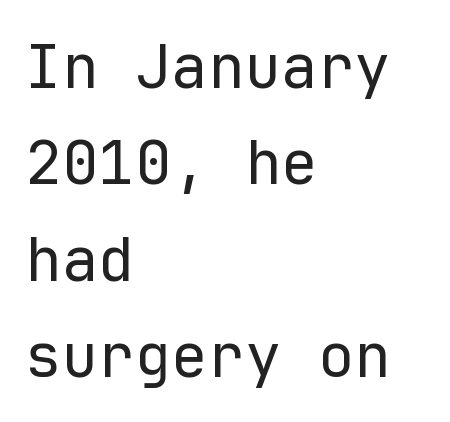
Q: Is the text bold? A: No.
Q: Is the text italic (slanted)? A: No, it is upright.
Q: Is the typeface a serif or a sans-serif typeface? A: Sans-serif.
Q: Is the text underlined? A: No.
Q: How is the paragraph aligned? A: Left-aligned.
Q: Is the spacing between letters normal or unusually wide? A: Normal.
Q: Is the spacing between lines tight, normal or loose? A: Normal.
Q: Width (condensed, normal, or wide)? A: Normal.
Q: Stroke contrast? A: Low.
Q: x-height? A: Medium.
Q: Monospaced? A: Yes.
